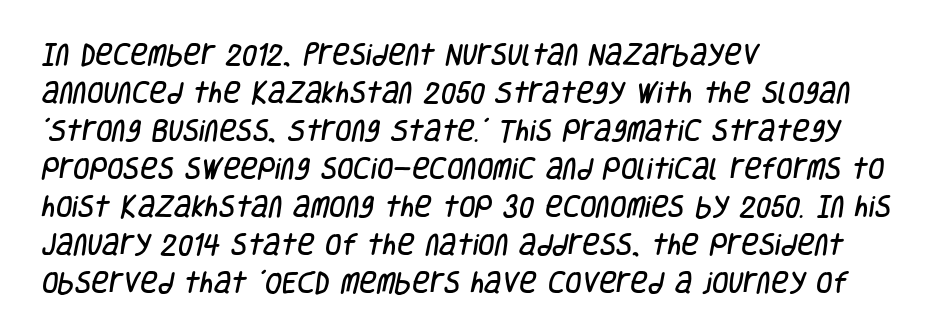
Characters follow at the spacing the type designer built in. Does the leading feel generous? No, just average. Quick note: underline off. The paragraph shown leans on its left margin.
